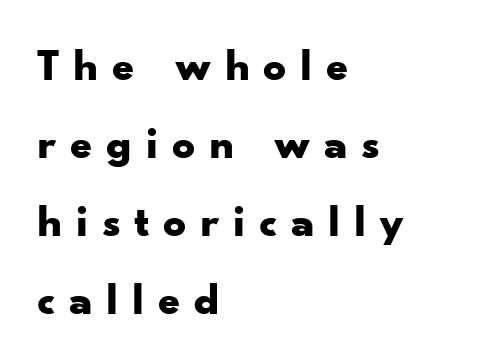
{"serif": "no", "italic": "no", "bold": "yes", "weight": "bold", "width": "wide", "stroke_contrast": "low", "x_height": "small", "monospaced": "no", "underline": "no", "align": "left", "line_spacing_ratio": 1.73, "letter_spacing": "wide", "letter_spacing_em": 0.3, "glyph_px": 45}
